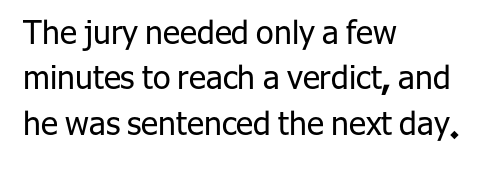
Spacing verdict: proportional, widths tailored to each character. I'd call this a sans setting — the letters go barefoot. No extra ink here — the face is not bold. This rendering uses left alignment, leaving the right contour irregular.
